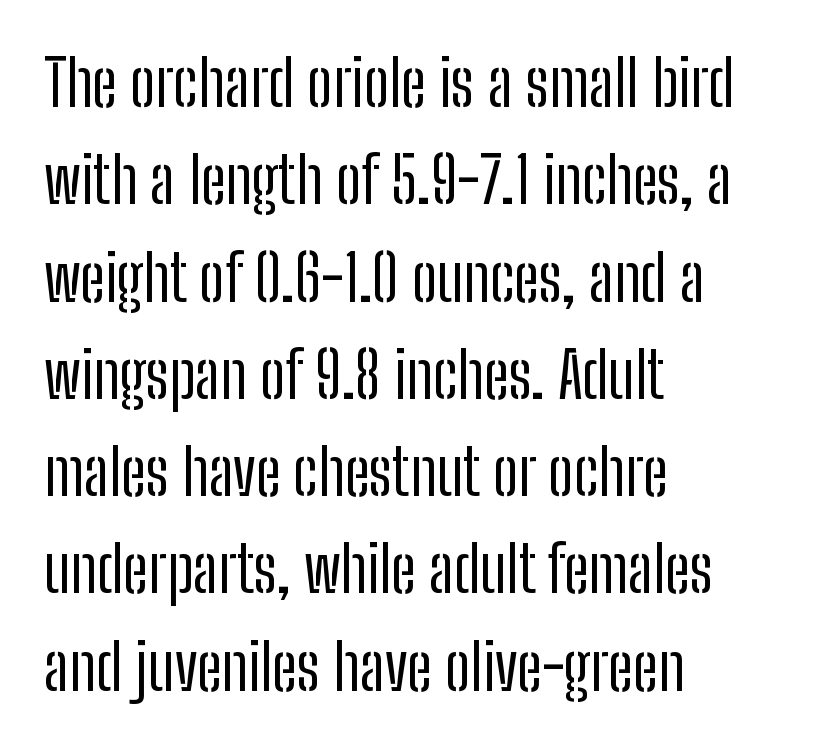
{"serif": "no", "italic": "no", "bold": "no", "weight": "regular", "width": "condensed", "stroke_contrast": "low", "x_height": "medium", "monospaced": "no", "underline": "no", "align": "left", "line_spacing": "normal", "line_spacing_ratio": 1.52, "letter_spacing": "normal", "letter_spacing_em": 0.0, "glyph_px": 64}
